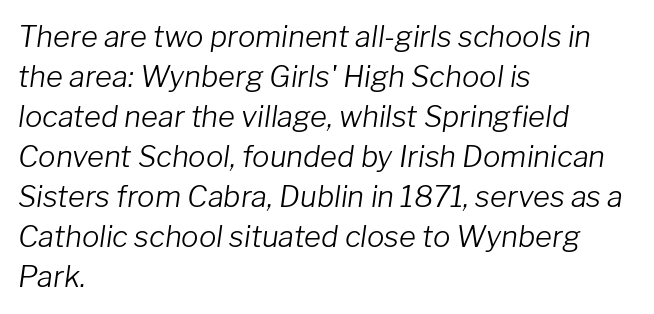
{"italic": "yes", "lean": "right", "slant_degrees": 8, "bold": "no", "weight": "light", "width": "normal", "stroke_contrast": "low", "x_height": "medium", "monospaced": "no", "underline": "no", "align": "left", "line_spacing": "normal", "line_spacing_ratio": 1.38, "letter_spacing": "normal", "letter_spacing_em": 0.0, "glyph_px": 29}
